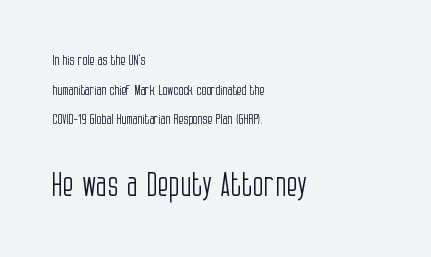
Q: Is the text bold? A: No.
Q: Is the text italic (slanted)? A: No, it is upright.
Q: Is the typeface a serif or a sans-serif typeface? A: Sans-serif.
Q: Is the text underlined? A: No.
Q: How is the paragraph aligned? A: Left-aligned.
Q: Is the spacing between letters normal or unusually wide? A: Normal.
Q: Is the spacing between lines tight, normal or loose? A: Loose.
Q: Which block of text is set in a larger size, the first (top) or the second (bottom)? A: The second (bottom) one.
Q: Width (condensed, normal, or wide)? A: Condensed.
Q: Stroke contrast? A: Low.
Q: x-height? A: Large.
Q: Monospaced? A: No.
